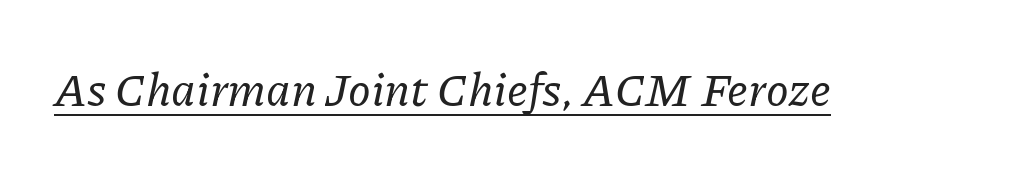
Underline: present. These lines are rendered in a variable-pitch font. Posture: slanted. Short note: letters normally spaced. The glyphs in this specimen are seriffed.
